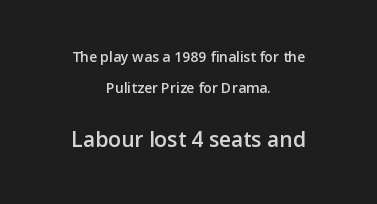
Q: Is the text bold? A: Semi-bold.
Q: Is the text italic (slanted)? A: No, it is upright.
Q: Is the text underlined? A: No.
Q: How is the paragraph aligned? A: Centered.
Q: Is the spacing between letters normal or unusually wide? A: Normal.
Q: Is the spacing between lines tight, normal or loose? A: Loose.
Q: Which block of text is set in a larger size, the first (top) or the second (bottom)? A: The second (bottom) one.
